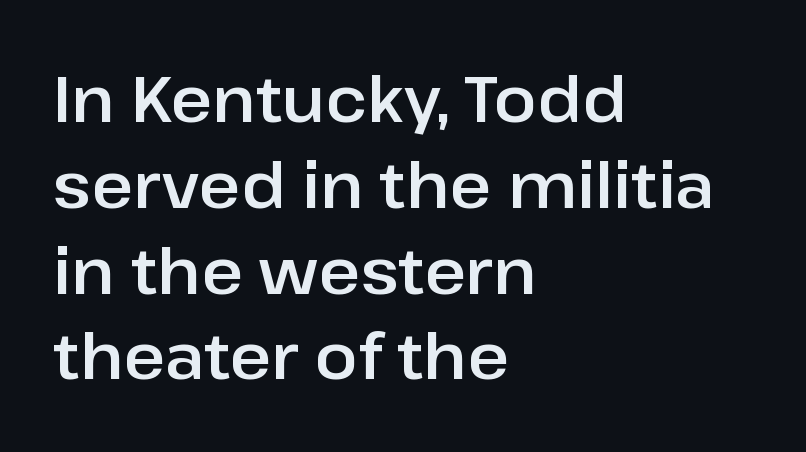
The passage shown has conventional tracking throughout. The words here are not underlined. The ragged edge is on the right, which tells us the setting is flush left. Ascenders rise straight up at ninety degrees. One glance says typical: line gaps are just what's usual.
